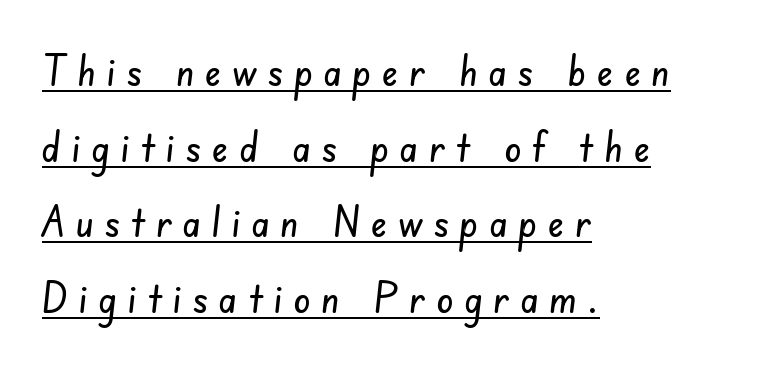
This is underlined copy, the kind a proofreader might mark for attention. The rendering anchors every line to the left-hand side. Tracking here is generous; glyphs stand well apart from one another. Think of a printed novel: that variable character pitch is what you see here. In terms of letterform style, serifs are entirely absent.
